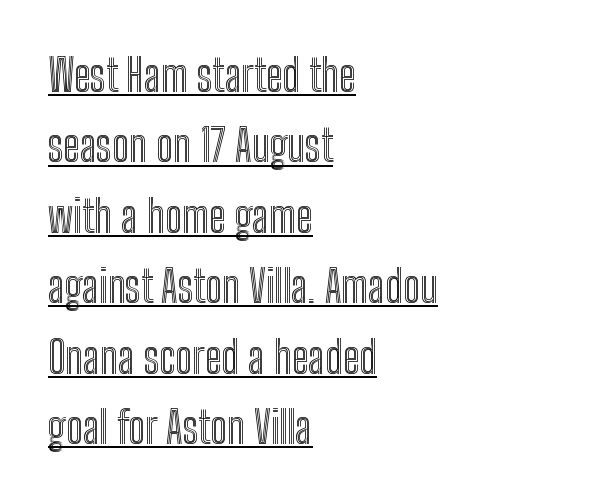
Q: Is the text italic (slanted)? A: No, it is upright.
Q: Is the text underlined? A: Yes.
Q: How is the paragraph aligned? A: Left-aligned.
Q: Is the spacing between letters normal or unusually wide? A: Normal.
Q: Is the spacing between lines tight, normal or loose? A: Normal.
Q: Width (condensed, normal, or wide)? A: Condensed.
Q: x-height? A: Medium.
Q: Monospaced? A: No.
